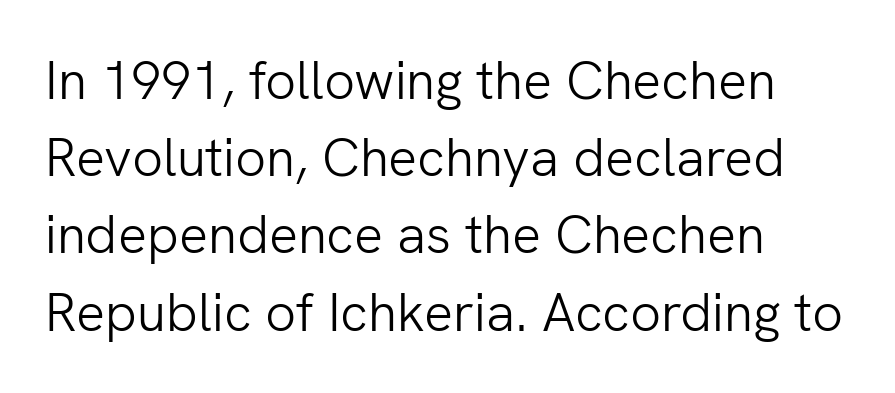
The cut favours lightness, reaching ordinary text weight at its darkest. Each letter's strokes conclude bluntly, with no projecting serifs. No extra tracking has been applied to these lines. Varying glyph widths throughout — classic text-font behaviour. These lines stack with their left ends in a neat column. Is there much room between lines? A standard amount, neither cramped nor airy.
